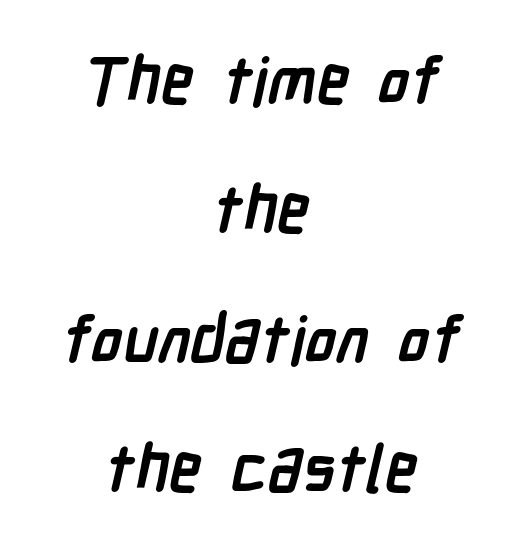
Q: Is the text bold? A: Yes.
Q: Is the typeface a serif or a sans-serif typeface? A: Sans-serif.
Q: Is the text underlined? A: No.
Q: How is the paragraph aligned? A: Centered.
Q: Is the spacing between letters normal or unusually wide? A: Normal.
Q: Is the spacing between lines tight, normal or loose? A: Loose.
Q: Width (condensed, normal, or wide)? A: Condensed.
Q: Stroke contrast? A: Low.
Q: x-height? A: Medium.
Q: Monospaced? A: No.
